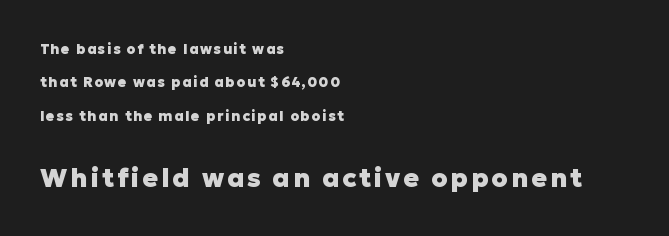
The image shows 26 px bold type, upright; set left-aligned, loose line spacing (2.39x), not underlined; the second (bottom) block is 1.86x larger.
